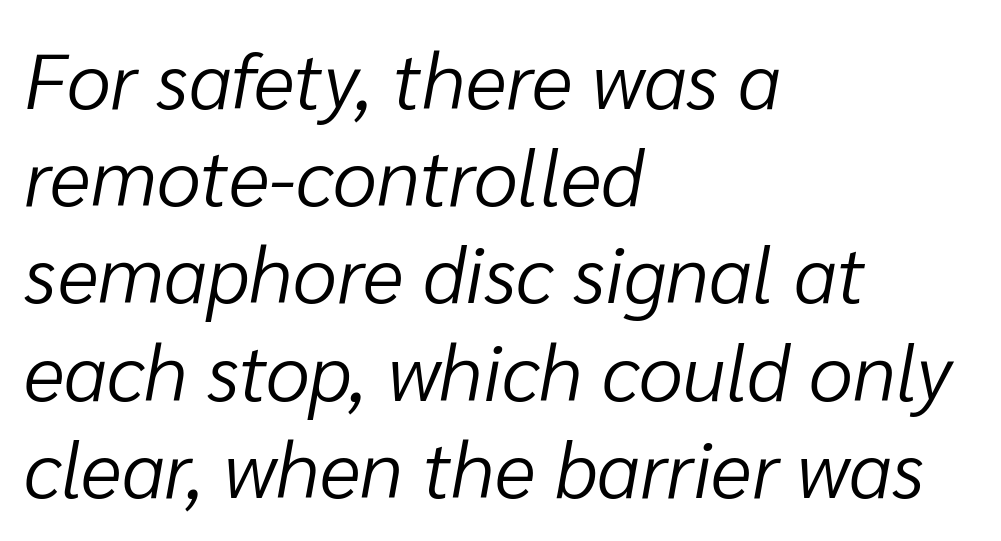
Compared with a typical body face, this is equally light or lighter still. The string is rendered with underlining switched off. The axis of the letterforms is tilted away from vertical. Horizontally, the lines are justified to the leading edge only. Think of a printed novel: that variable character pitch is what you see here.
